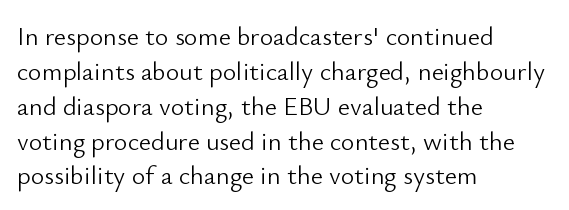
The strip under each line holds only bare page. Short note: letters normally spaced. The axis of the letterforms is exactly vertical. Line spacing here is normal. The rendering anchors every line to the left-hand side.
